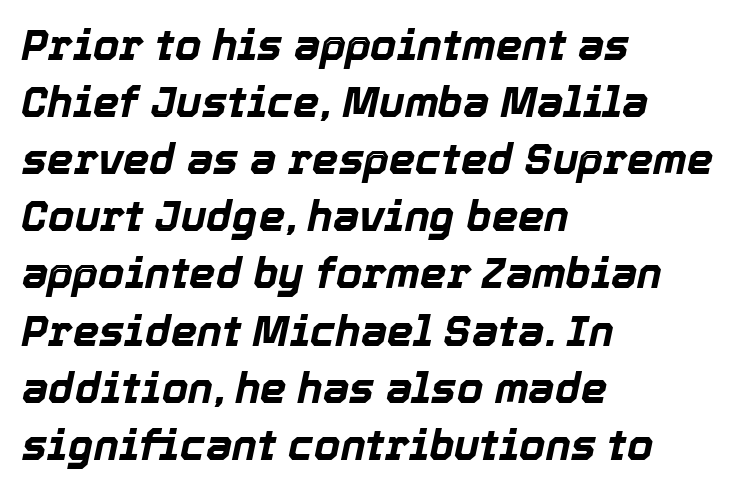
{"italic": "yes", "lean": "right", "slant_degrees": 12, "bold": "yes", "weight": "bold", "width": "normal", "x_height": "medium", "monospaced": "no", "underline": "no", "align": "left", "line_spacing": "normal", "line_spacing_ratio": 1.36, "letter_spacing": "normal", "letter_spacing_em": 0.0, "glyph_px": 42}
